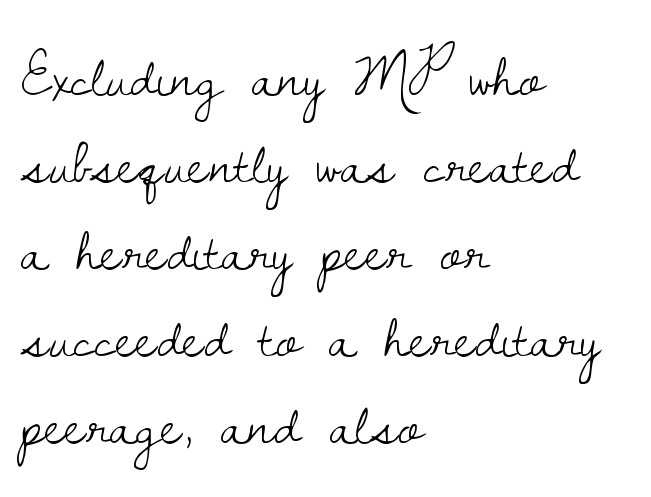
{"serif": "yes", "bold": "no", "weight": "light", "width": "normal", "stroke_contrast": "low", "x_height": "small", "monospaced": "no", "underline": "no", "align": "left", "line_spacing": "normal", "line_spacing_ratio": 1.34, "letter_spacing": "normal", "letter_spacing_em": 0.0, "glyph_px": 65}
